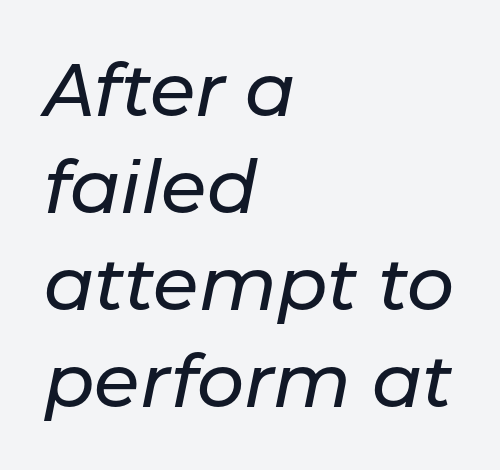
Q: Is the text italic (slanted)? A: Yes, it leans right by about 11 degrees.
Q: Is the text underlined? A: No.
Q: How is the paragraph aligned? A: Left-aligned.
Q: Is the spacing between letters normal or unusually wide? A: Normal.
Q: Is the spacing between lines tight, normal or loose? A: Normal.
Q: Width (condensed, normal, or wide)? A: Normal.
Q: Stroke contrast? A: Low.
Q: x-height? A: Medium.
Q: Monospaced? A: No.
